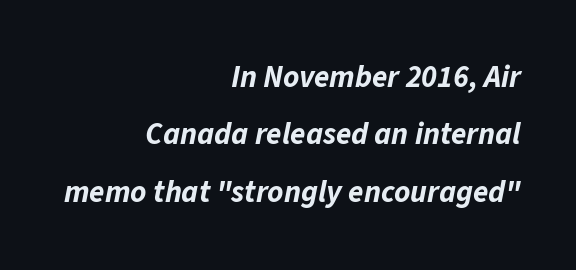
Q: Is the text bold? A: Yes.
Q: Is the text italic (slanted)? A: Yes, it leans right by about 11 degrees.
Q: Is the text underlined? A: No.
Q: How is the paragraph aligned? A: Right-aligned.
Q: Is the spacing between letters normal or unusually wide? A: Normal.
Q: Width (condensed, normal, or wide)? A: Normal.
Q: Stroke contrast? A: Low.
Q: x-height? A: Medium.
Q: Monospaced? A: No.
